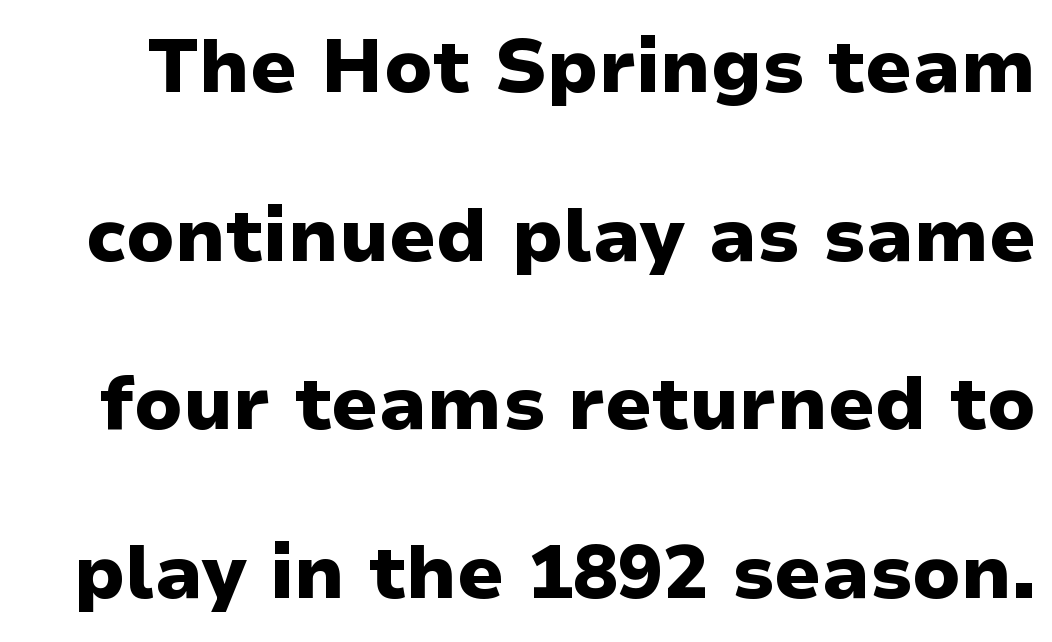
Q: Is the text bold? A: Yes.
Q: Is the text italic (slanted)? A: No, it is upright.
Q: Is the typeface a serif or a sans-serif typeface? A: Sans-serif.
Q: Is the text underlined? A: No.
Q: Is the spacing between letters normal or unusually wide? A: Normal.
Q: Is the spacing between lines tight, normal or loose? A: Loose.
Q: Width (condensed, normal, or wide)? A: Normal.
Q: Stroke contrast? A: Low.
Q: x-height? A: Medium.
Q: Monospaced? A: No.
